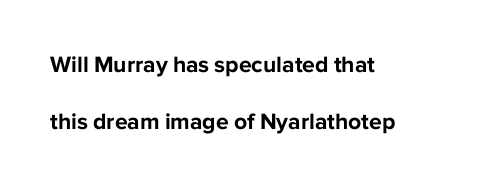
Q: Is the text bold? A: Yes.
Q: Is the text italic (slanted)? A: No, it is upright.
Q: Is the text underlined? A: No.
Q: How is the paragraph aligned? A: Left-aligned.
Q: Is the spacing between letters normal or unusually wide? A: Normal.
Q: Is the spacing between lines tight, normal or loose? A: Loose.
